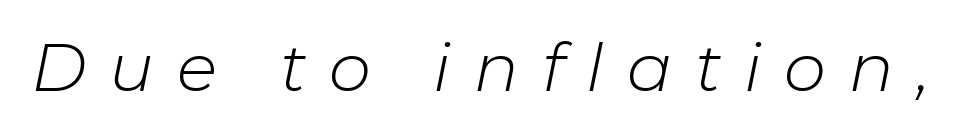
The image shows 67 px light type, italic (leaning right); set unusually wide letter spacing (+0.34 em), not underlined; low stroke contrast and a medium x-height.
